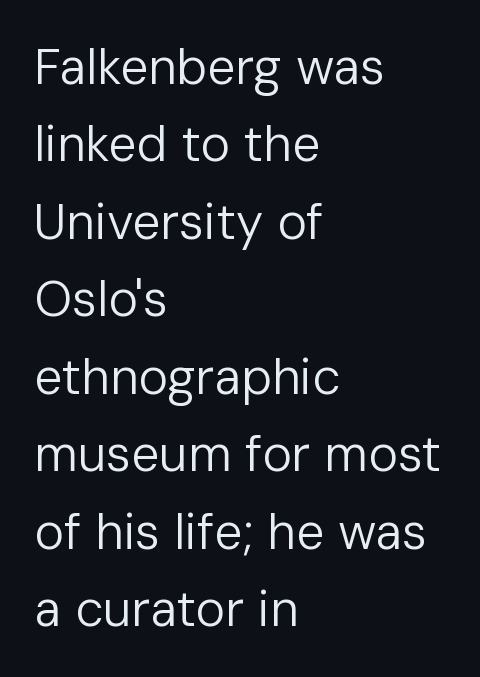
Q: Is the text bold? A: No.
Q: Is the text italic (slanted)? A: No, it is upright.
Q: Is the typeface a serif or a sans-serif typeface? A: Sans-serif.
Q: Is the text underlined? A: No.
Q: How is the paragraph aligned? A: Left-aligned.
Q: Is the spacing between letters normal or unusually wide? A: Normal.
Q: Is the spacing between lines tight, normal or loose? A: Normal.
Q: Width (condensed, normal, or wide)? A: Normal.
Q: Stroke contrast? A: Low.
Q: x-height? A: Medium.
Q: Monospaced? A: No.
